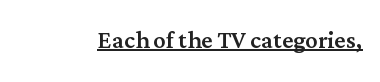
The characters display serif detailing at their extremities. You could call the tracking neutral — neither tight nor loose. Somebody hit Ctrl+U on this one — the words are underlined. Do the characters align in a grid? No, the font is proportional. Do the letters lean? They stand straight.
